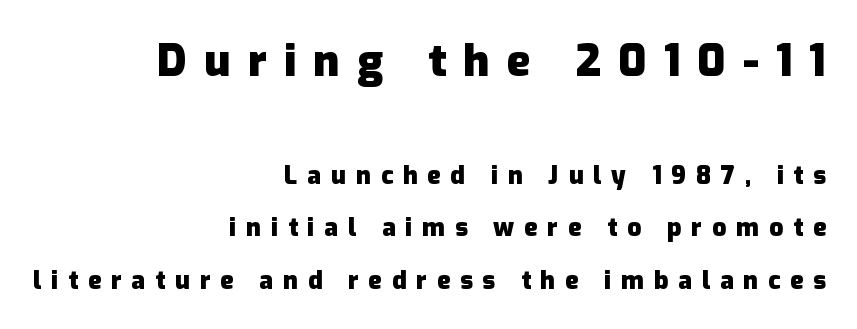
Nope, not italic — everything's standing straight. The letterforms stand isolated, each surrounded by extra space. The foot of each line stays bare and open. Reading down the column, the eye jumps a long way to each next line.
